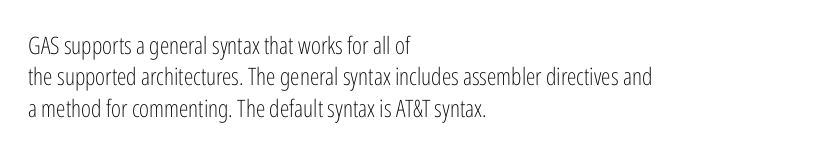
What stands out about the letter spacing? Nothing — it is the standard amount. Unmarked baselines from the first word to the last. The rendering anchors every line to the left-hand side. Regarding leading, the lines here are spaced in the standard way. Compared with a typical body face, this is equally light or lighter still. In terms of posture, this sample is upright.
